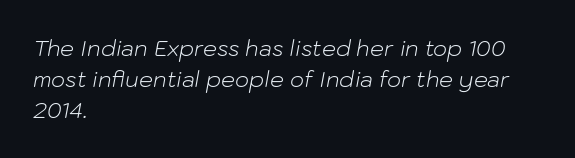
Q: Is the text bold? A: No.
Q: Is the text italic (slanted)? A: Yes, it leans right by about 10 degrees.
Q: Is the text underlined? A: No.
Q: How is the paragraph aligned? A: Left-aligned.
Q: Is the spacing between letters normal or unusually wide? A: Normal.
Q: Is the spacing between lines tight, normal or loose? A: Normal.
